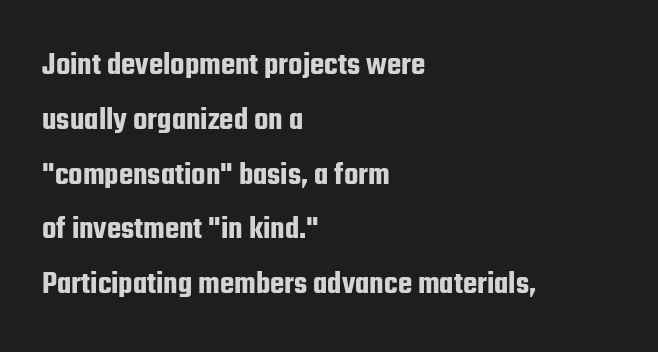
What stands out about the letter spacing? Nothing — it is the standard amount. When letters stand straight like this, we call the style roman or upright. In terms of leading, this rendering sits right in the middle. Character widths vary here, with narrow letters taking less room than wide ones. Serif or sans? Sans — the stroke terminals are bare.
